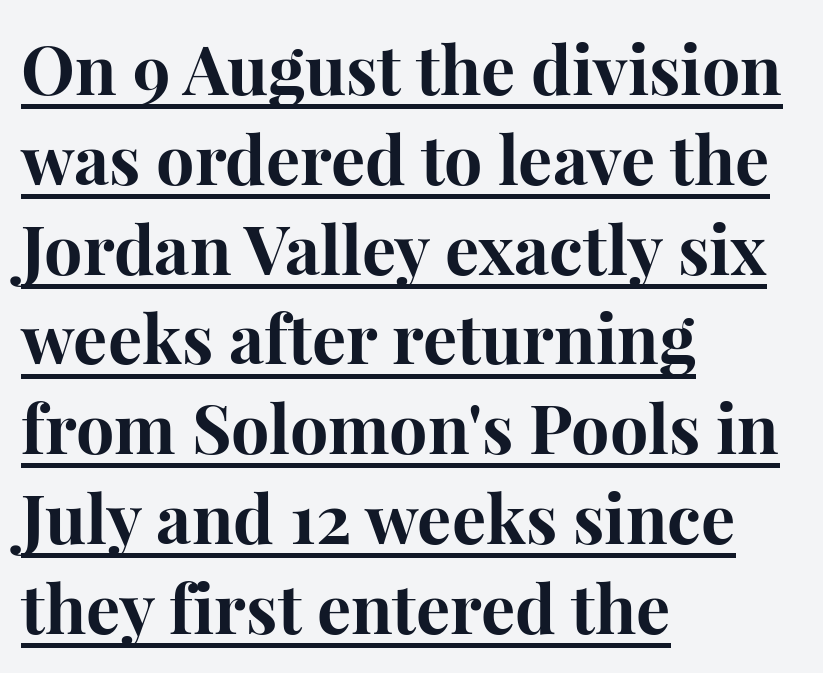
The image shows 68 px bold serif type, upright; set left-aligned, normal line spacing (1.32x), normal letter spacing, underlined; high stroke contrast and a medium x-height.
